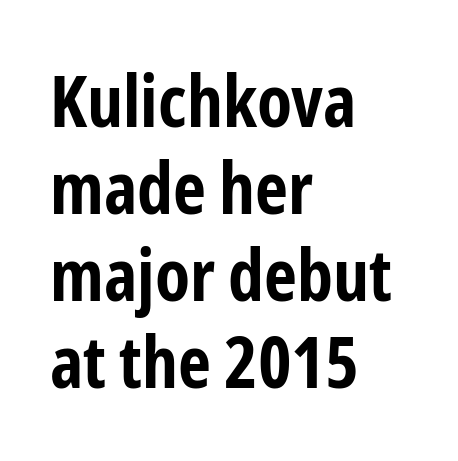
{"serif": "no", "italic": "no", "bold": "yes", "weight": "bold", "width": "condensed", "stroke_contrast": "low", "x_height": "medium", "monospaced": "no", "underline": "no", "align": "left", "line_spacing_ratio": 1.21, "letter_spacing": "normal", "letter_spacing_em": 0.0, "glyph_px": 72}
